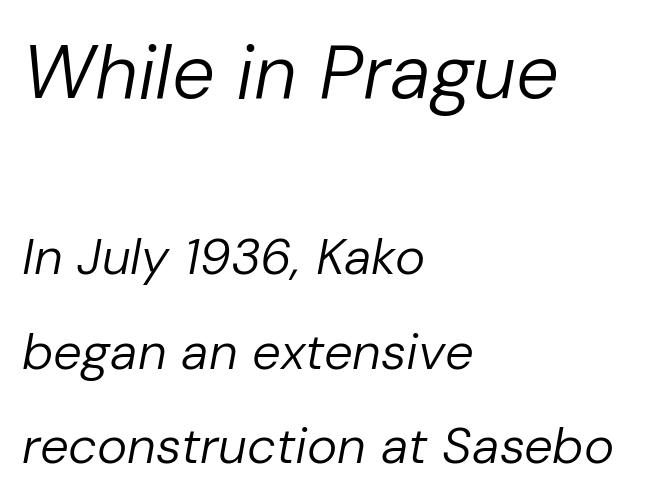
The image shows 76 px regular-weight type, italic (leaning right); set left-aligned, line spacing 1.85x, normal letter spacing, not underlined; the first (top) block is 1.49x larger; low stroke contrast and a medium x-height.
